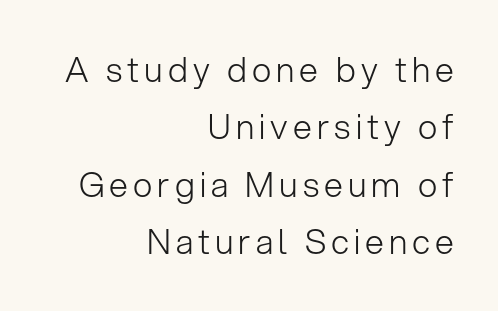
The image shows 34 px light sans-serif type, upright; set right-aligned, normal line spacing (1.69x), not underlined; low stroke contrast and a medium x-height.
